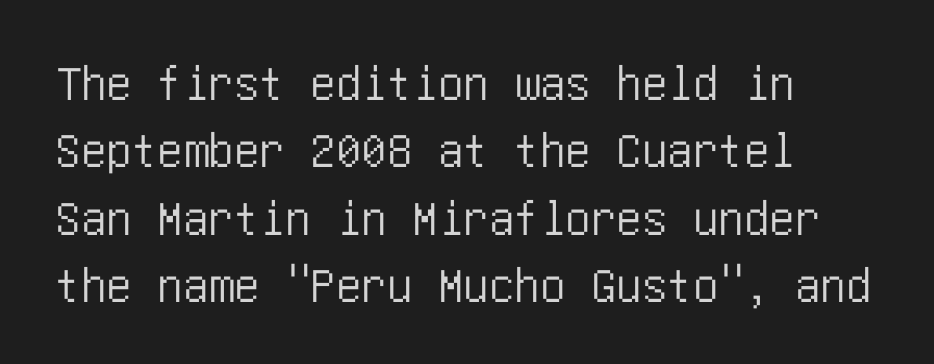
{"serif": "no", "italic": "no", "width": "condensed", "stroke_contrast": "low", "x_height": "large", "underline": "no", "align": "left", "line_spacing": "normal", "line_spacing_ratio": 1.32, "letter_spacing": "normal", "letter_spacing_em": 0.0, "glyph_px": 51}
